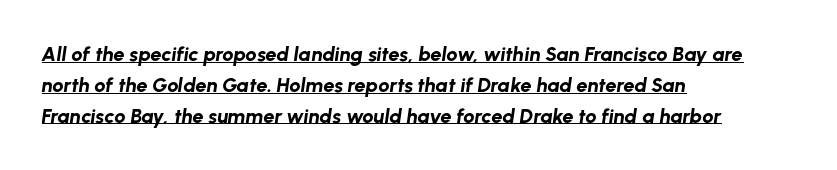
{"italic": "yes", "lean": "right", "slant_degrees": 8, "bold": "yes", "underline": "yes", "align": "left", "line_spacing": "normal", "line_spacing_ratio": 1.54, "letter_spacing": "normal", "letter_spacing_em": 0.0, "glyph_px": 20}
